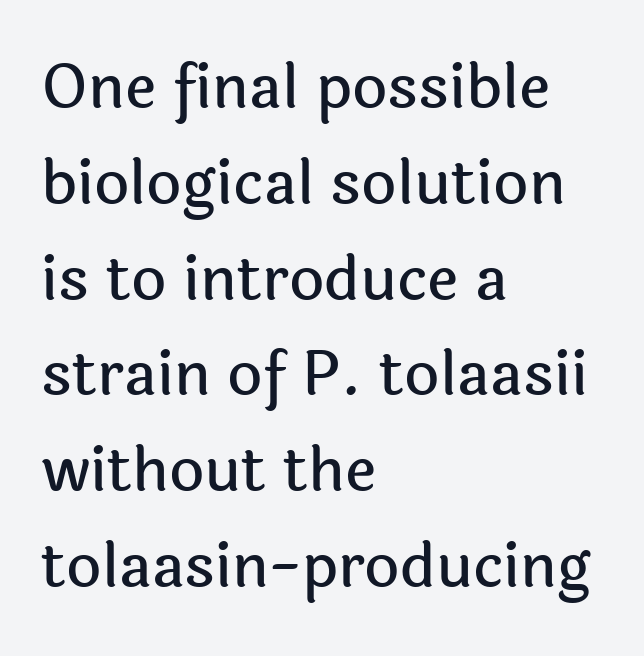
The space beneath each line is pristine and unruled. Upright lettering throughout. Varying glyph widths throughout — classic text-font behaviour. The typeface chosen for these lines omits serifs. The face used here is rendered with its standard letterfit.
